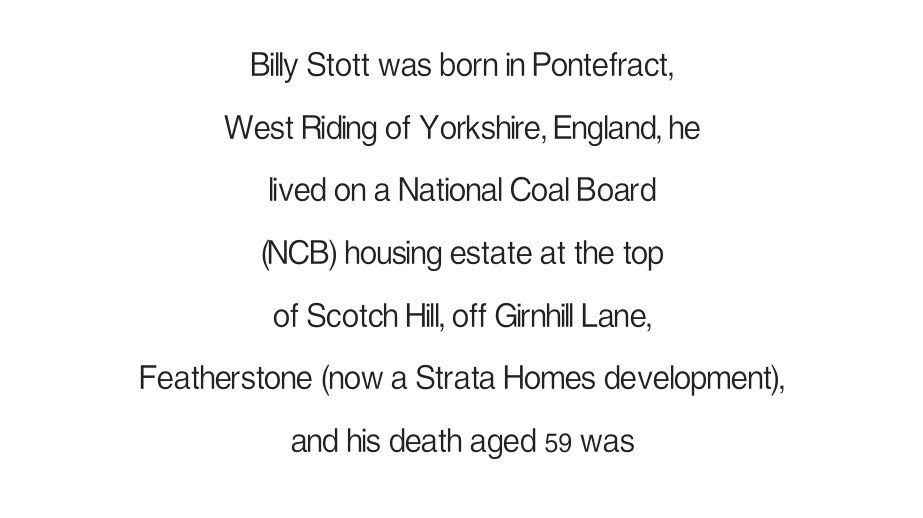
The image shows 38 px light, condensed sans-serif type, upright; set centered, normal line spacing (1.65x), normal letter spacing, not underlined; low stroke contrast and a medium x-height.
